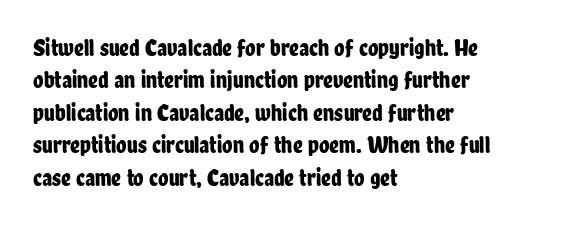
{"italic": "no", "underline": "no", "align": "left", "line_spacing": "normal", "line_spacing_ratio": 1.35, "letter_spacing": "normal", "letter_spacing_em": 0.0, "glyph_px": 24}
